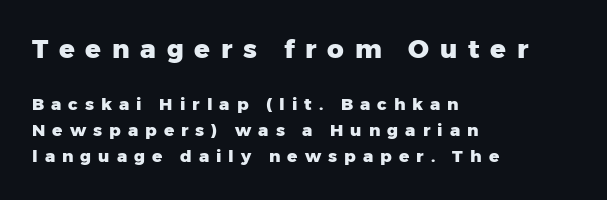
The image shows 26 px bold type, upright; set left-aligned, normal line spacing (1.54x), unusually wide letter spacing (+0.41 em), not underlined; the first (top) block is 1.53x larger.
